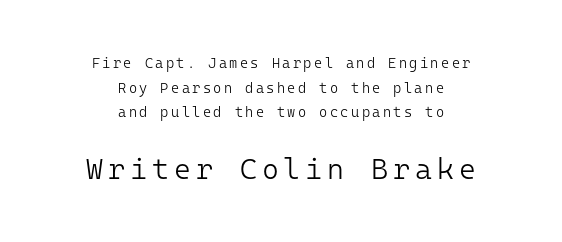
The image shows 29 px light sans-serif type, upright, monospaced; set centered, line spacing 1.76x, not underlined; the second (bottom) block is 2.07x larger; low stroke contrast and a medium x-height.
